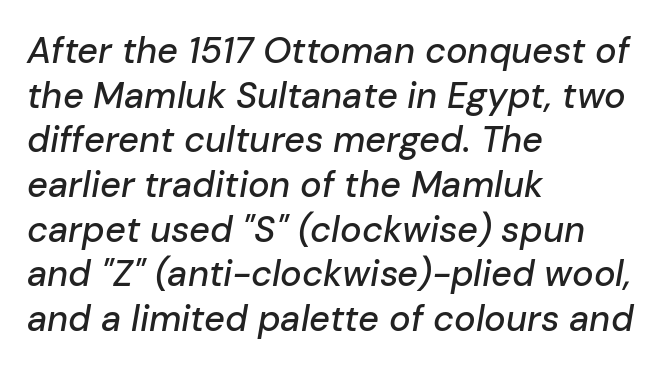
{"italic": "yes", "lean": "right", "slant_degrees": 10, "width": "normal", "stroke_contrast": "low", "x_height": "medium", "monospaced": "no", "underline": "no", "align": "left", "line_spacing_ratio": 1.24, "letter_spacing": "normal", "letter_spacing_em": 0.0, "glyph_px": 36}
